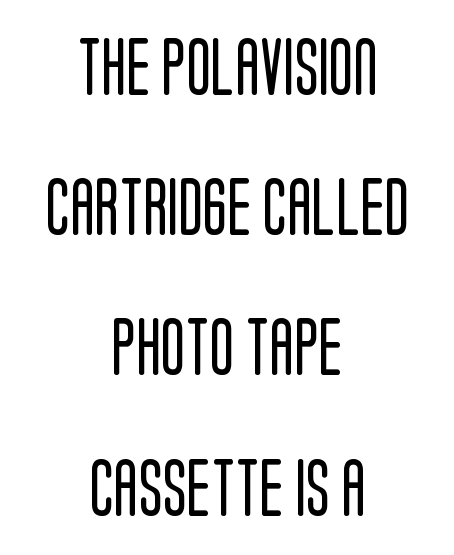
Is this a fixed-width face? No — the glyphs have proportional, varying widths. Weight: not bold — regular or lighter. Type without underlining. Leading is clearly above the norm, producing a sparse column. Standard letterfit; no display-style spreading of the glyphs. The setting favours the middle, as headings and verse often do.
